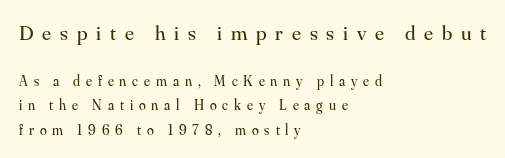
The image shows 21 px text type, upright; set left-aligned, line spacing 1.73x, unusually wide letter spacing (+0.42 em), not underlined; the first (top) block is 1.5x larger.
